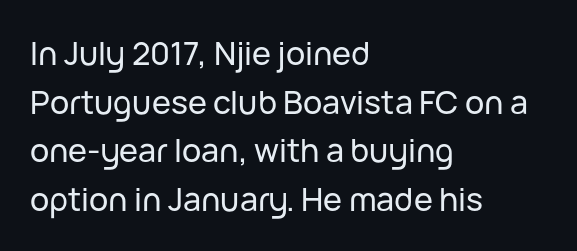
{"serif": "no", "italic": "no", "width": "normal", "stroke_contrast": "low", "x_height": "medium", "monospaced": "no", "underline": "no", "align": "left", "line_spacing": "normal", "line_spacing_ratio": 1.52, "letter_spacing": "normal", "letter_spacing_em": 0.0, "glyph_px": 32}
